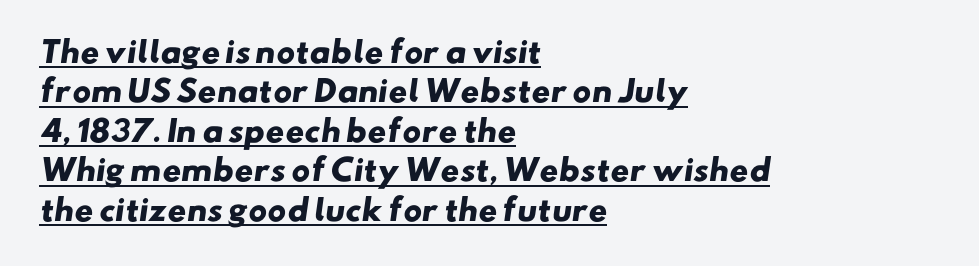
No feet cap the strokes, marking this as sans-serif type. Regular leading. The face used here is rendered with its standard letterfit. Do the characters align in a grid? No, the font is proportional.
